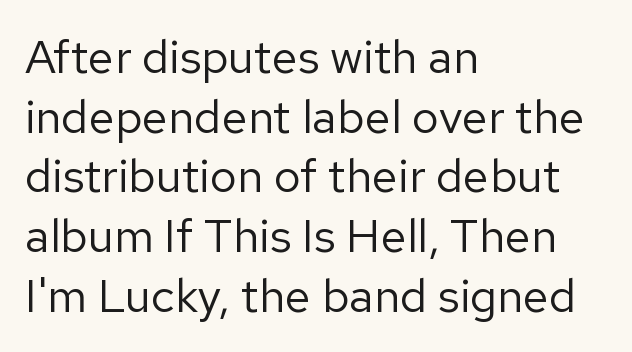
The image shows 47 px regular-weight sans-serif type, upright; set left-aligned, normal line spacing (1.27x), normal letter spacing, not underlined; low stroke contrast and a medium x-height.
